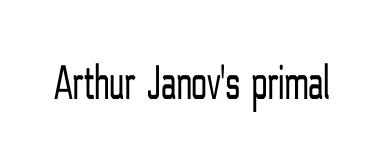
The image shows 50 px light, condensed sans-serif type, upright; set normal letter spacing, not underlined; low stroke contrast and a medium x-height.
